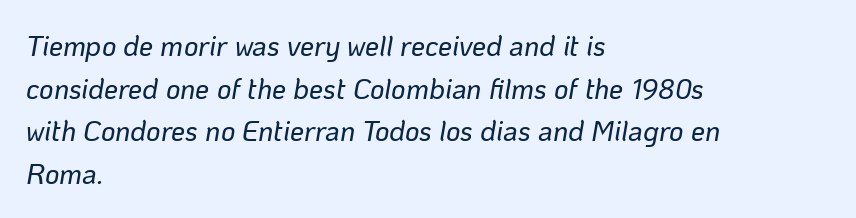
Q: Is the text italic (slanted)? A: Yes, it leans right by about 10 degrees.
Q: Is the text underlined? A: No.
Q: How is the paragraph aligned? A: Left-aligned.
Q: Is the spacing between letters normal or unusually wide? A: Normal.
Q: Is the spacing between lines tight, normal or loose? A: Normal.
Q: Width (condensed, normal, or wide)? A: Normal.
Q: Stroke contrast? A: Low.
Q: x-height? A: Medium.
Q: Monospaced? A: No.
